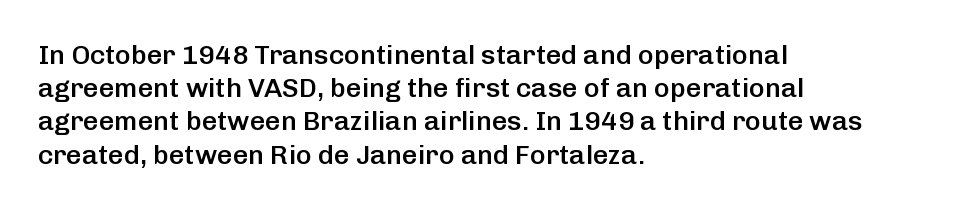
Q: Is the text bold? A: Semi-bold.
Q: Is the text italic (slanted)? A: No, it is upright.
Q: Is the text underlined? A: No.
Q: How is the paragraph aligned? A: Left-aligned.
Q: Is the spacing between letters normal or unusually wide? A: Normal.
